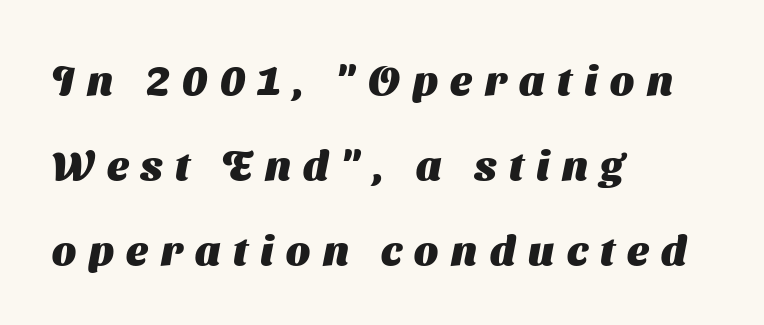
{"serif": "no", "bold": "yes", "weight": "heavy", "width": "normal", "stroke_contrast": "medium", "x_height": "medium", "monospaced": "no", "underline": "no", "align": "left", "line_spacing": "loose", "line_spacing_ratio": 2.02, "letter_spacing": "wide", "letter_spacing_em": 0.3, "glyph_px": 42}
